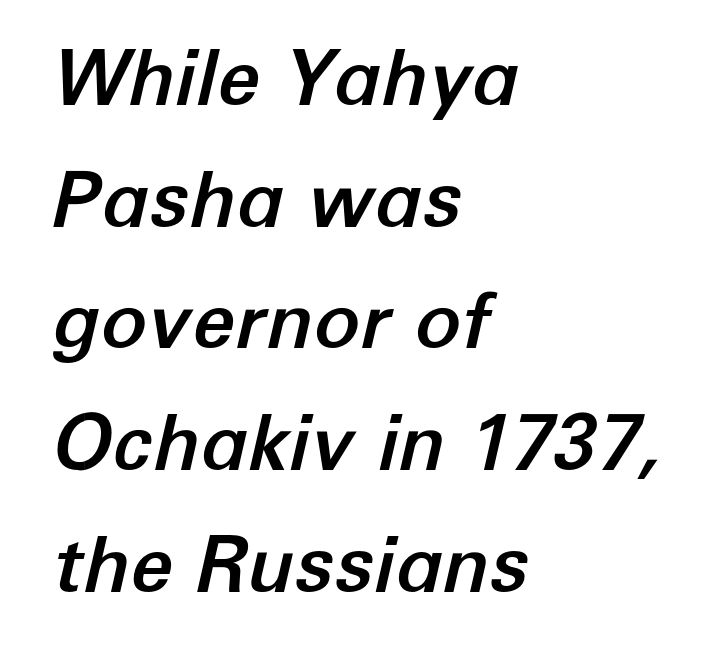
Q: Is the text italic (slanted)? A: Yes, it leans right by about 12 degrees.
Q: Is the text underlined? A: No.
Q: How is the paragraph aligned? A: Left-aligned.
Q: Is the spacing between letters normal or unusually wide? A: Normal.
Q: Is the spacing between lines tight, normal or loose? A: Normal.
Q: Width (condensed, normal, or wide)? A: Normal.
Q: Stroke contrast? A: Low.
Q: x-height? A: Medium.
Q: Monospaced? A: No.
